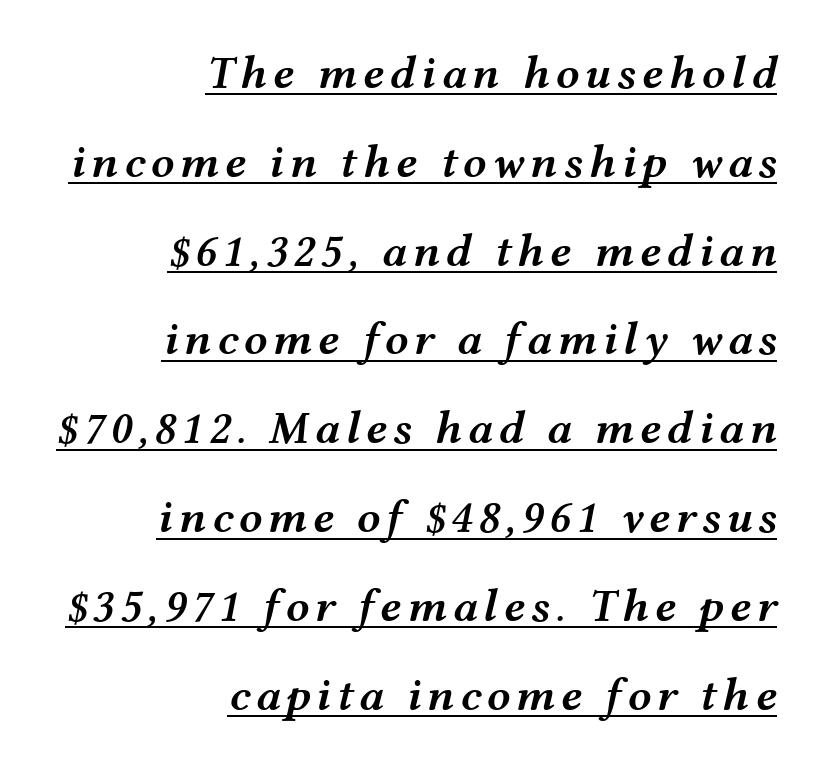
Q: Is the text bold? A: Semi-bold.
Q: Is the text italic (slanted)? A: Yes, it leans right by about 12 degrees.
Q: Is the text underlined? A: Yes.
Q: How is the paragraph aligned? A: Right-aligned.
Q: Width (condensed, normal, or wide)? A: Wide.
Q: Stroke contrast? A: Medium.
Q: x-height? A: Medium.
Q: Monospaced? A: No.
